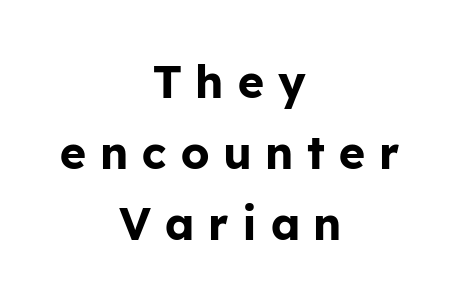
{"serif": "no", "italic": "no", "bold": "yes", "weight": "bold", "width": "normal", "stroke_contrast": "low", "x_height": "medium", "monospaced": "no", "underline": "no", "align": "center", "line_spacing": "normal", "line_spacing_ratio": 1.58, "letter_spacing": "wide", "letter_spacing_em": 0.33, "glyph_px": 45}
